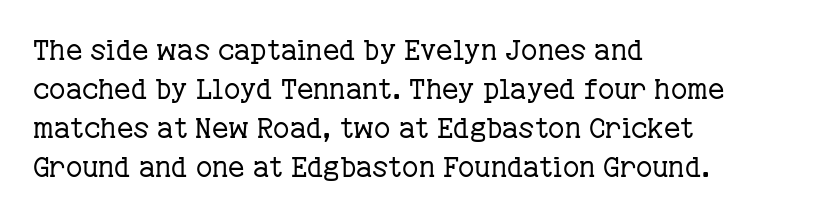
{"serif": "yes", "italic": "no", "bold": "no", "weight": "regular", "width": "normal", "stroke_contrast": "low", "x_height": "medium", "monospaced": "no", "underline": "no", "align": "left", "line_spacing": "normal", "line_spacing_ratio": 1.39, "letter_spacing": "normal", "letter_spacing_em": 0.0, "glyph_px": 28}
